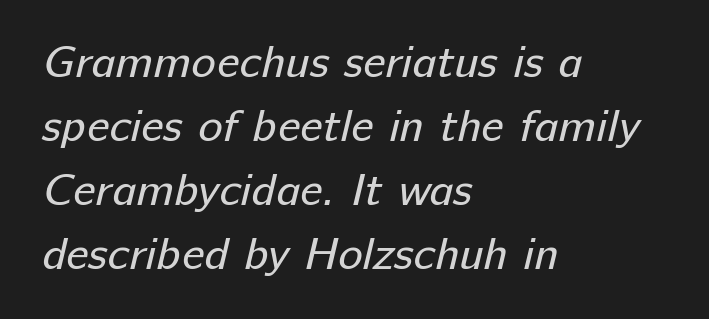
The image shows 46 px regular-weight sans-serif type; set left-aligned, normal line spacing (1.39x), normal letter spacing, not underlined; low stroke contrast and a medium x-height.
